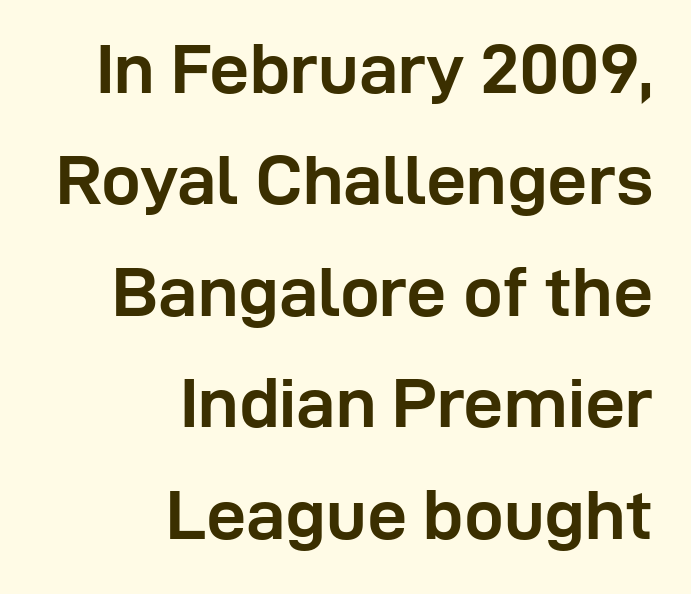
Grotesque or geometric, the face here clearly has no serifs. Notice how descenders clear the ascenders below comfortably — that's standard leading. Vertical strokes here are truly vertical. Each letter keeps its own natural width here, so spacing adapts to shape. Nobody touched the tracking dial on this one. Notice how the passage keeps a crisp vertical edge on the right only.
